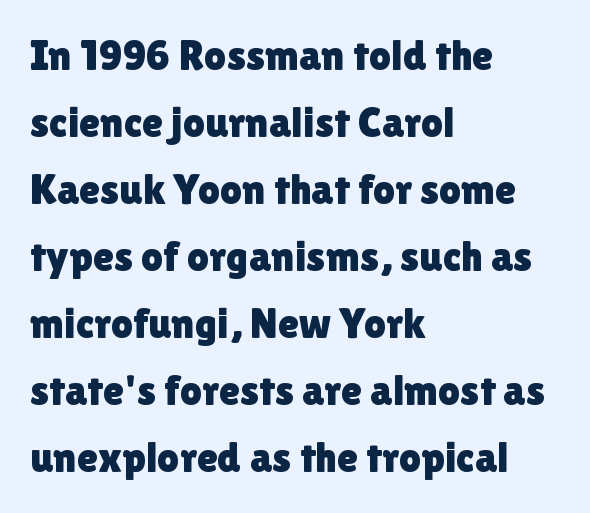
You can tell from the bare stems that sans-serif type was used. A normal amount of white space separates one row of letters from the next. Note the varied advance widths — an 'i' is clearly narrower than an 'm'. Spacing between characters is what you'd get straight out of the box.
